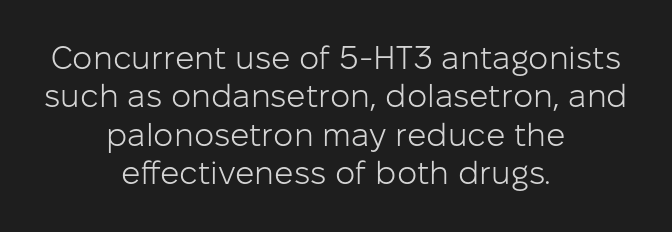
The image shows 32 px light sans-serif type, upright; set centered, line spacing 1.2x, normal letter spacing, not underlined; low stroke contrast and a medium x-height.
